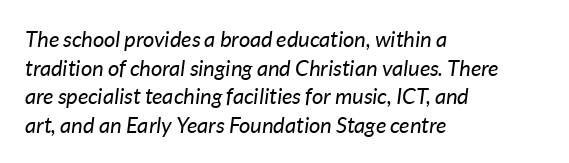
Q: Is the text bold? A: No.
Q: Is the text italic (slanted)? A: Yes, it leans right by about 7 degrees.
Q: Is the text underlined? A: No.
Q: How is the paragraph aligned? A: Left-aligned.
Q: Is the spacing between letters normal or unusually wide? A: Normal.
Q: Is the spacing between lines tight, normal or loose? A: Normal.
